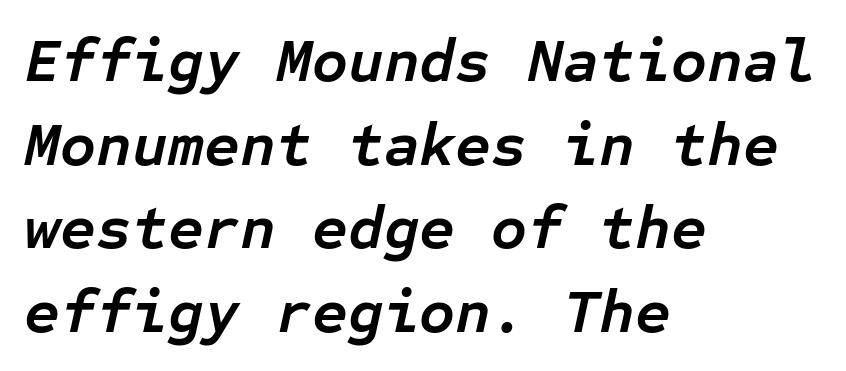
Reading down the column, the eye jumps a familiar distance to each next line. Short note: letters normally spaced. Italic? Definitely — the glyphs are oblique. Reading down the block, your eye returns to a fixed left position each line. You could count columns in this text — the font is strictly monospaced.
